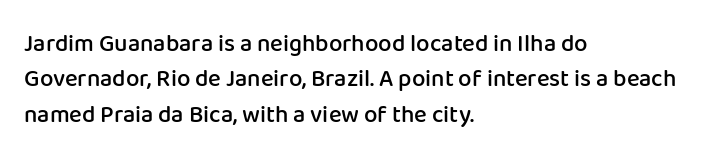
A fair bit of extra ink — the face is semibold, not bold. A roman cut, with each character standing at attention. The ragged edge is on the right, which tells us the setting is flush left. Leading: standard. The area under the type is left untouched.
